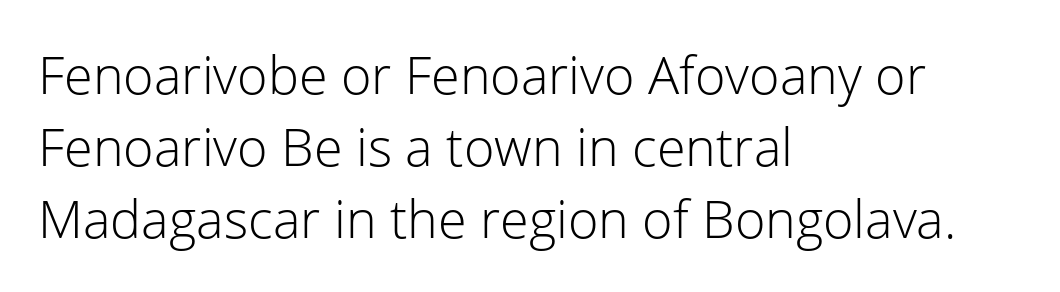
Q: Is the text bold? A: No.
Q: Is the text italic (slanted)? A: No, it is upright.
Q: Is the typeface a serif or a sans-serif typeface? A: Sans-serif.
Q: Is the text underlined? A: No.
Q: How is the paragraph aligned? A: Left-aligned.
Q: Is the spacing between letters normal or unusually wide? A: Normal.
Q: Is the spacing between lines tight, normal or loose? A: Normal.
Q: Width (condensed, normal, or wide)? A: Normal.
Q: Stroke contrast? A: Low.
Q: x-height? A: Medium.
Q: Monospaced? A: No.
